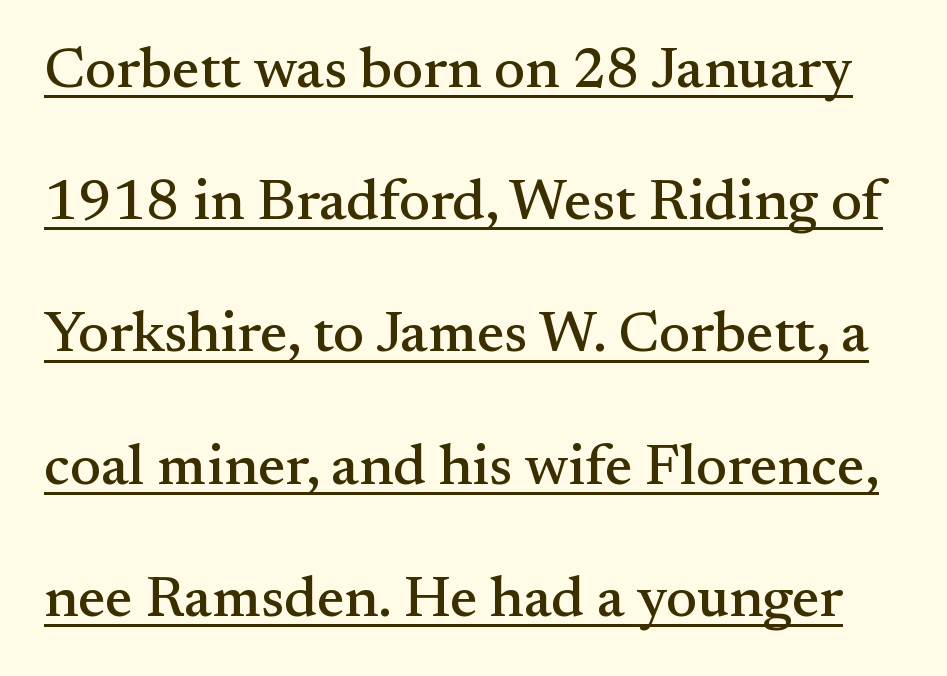
Inter-character spacing is left at the font's built-in metrics. Posture: straight, roman, zero tilt. What decoration does the sample have? An underline. The rendering uses a large line-height, opening up the rows. Font category for this specimen: serif. Is this a fixed-width face? No — the glyphs have proportional, varying widths.
